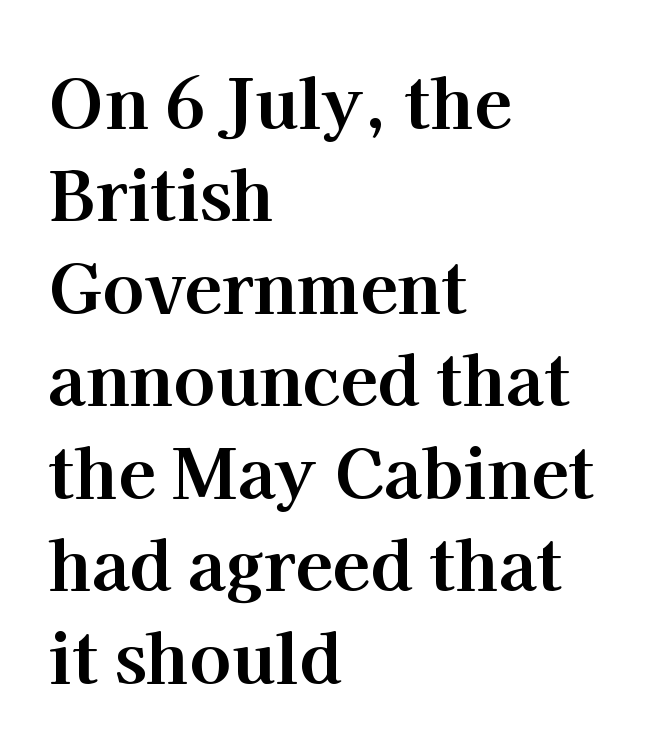
In terms of letterform style, serifs are clearly present. Does the copy run flush right? No — it runs flush left. Is this a fixed-width face? No — the glyphs have proportional, varying widths. Honestly, there is no underline to notice here at all. Students, observe: this is what conventionally led text looks like. Words appear dense and cohesive because spacing is normal.
